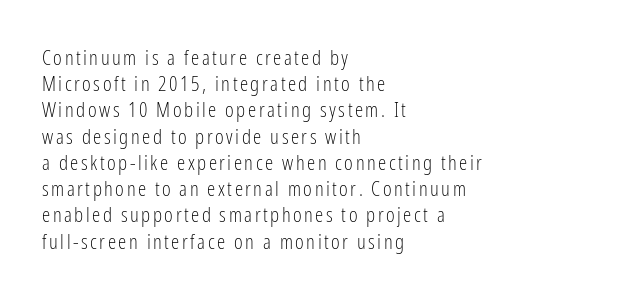
Q: Is the text bold? A: No.
Q: Is the text italic (slanted)? A: No, it is upright.
Q: Is the text underlined? A: No.
Q: How is the paragraph aligned? A: Left-aligned.
Q: Is the spacing between lines tight, normal or loose? A: Normal.
